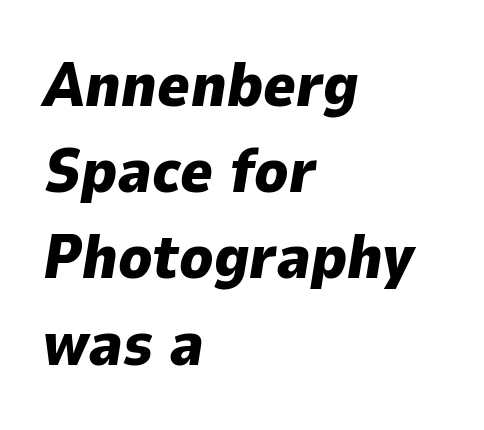
Weight check: bold — yes, fully. How would I describe the line gaps? Plain and ordinary. The letters advance in unequal steps, a hallmark of proportional type. The rendering applies a slant to the glyphs. Decoration check: the copy has no underline.
